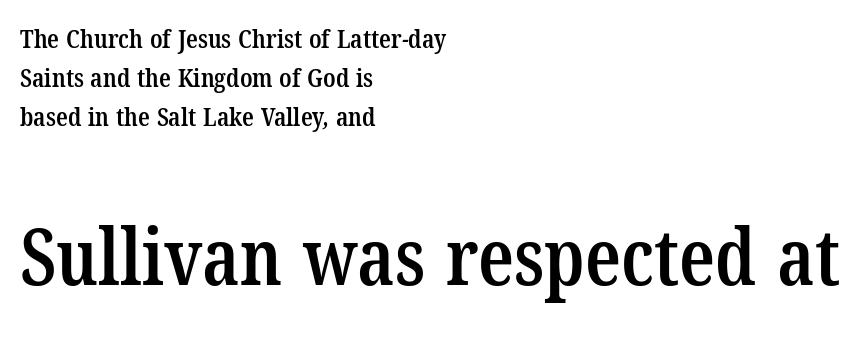
Q: Is the text bold? A: Semi-bold.
Q: Is the typeface a serif or a sans-serif typeface? A: Serif.
Q: Is the text underlined? A: No.
Q: How is the paragraph aligned? A: Left-aligned.
Q: Is the spacing between letters normal or unusually wide? A: Normal.
Q: Is the spacing between lines tight, normal or loose? A: Normal.
Q: Which block of text is set in a larger size, the first (top) or the second (bottom)? A: The second (bottom) one.
Q: Width (condensed, normal, or wide)? A: Condensed.
Q: Stroke contrast? A: Low.
Q: x-height? A: Medium.
Q: Monospaced? A: No.
